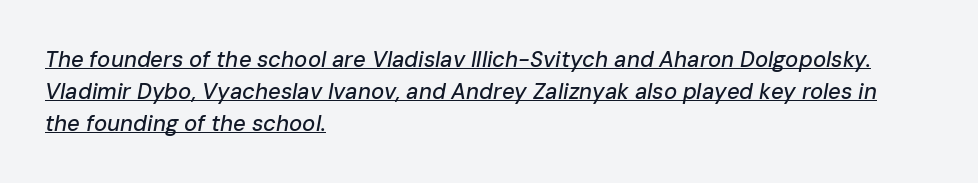
The image shows 22 px text type, italic (leaning right); set left-aligned, normal line spacing (1.45x), normal letter spacing, underlined.
